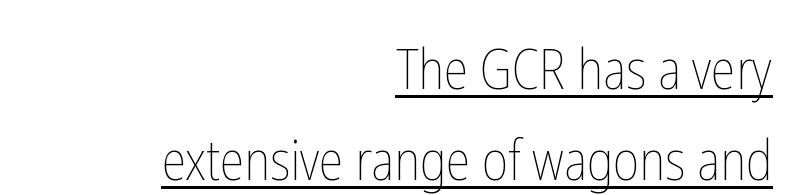
Q: Is the text bold? A: No.
Q: Is the text italic (slanted)? A: No, it is upright.
Q: Is the text underlined? A: Yes.
Q: How is the paragraph aligned? A: Right-aligned.
Q: Is the spacing between letters normal or unusually wide? A: Normal.
Q: Is the spacing between lines tight, normal or loose? A: Normal.
Q: Width (condensed, normal, or wide)? A: Condensed.
Q: Stroke contrast? A: Low.
Q: x-height? A: Medium.
Q: Monospaced? A: No.
